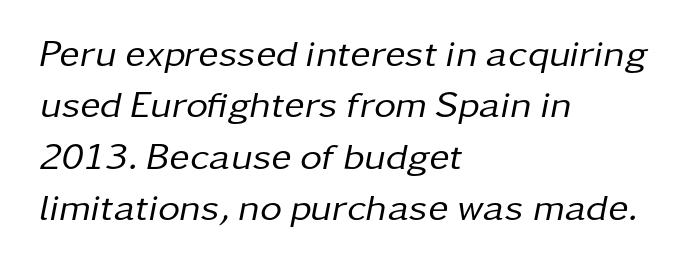
The image shows 38 px regular-weight type, italic (leaning right); set left-aligned, normal line spacing (1.35x), normal letter spacing, not underlined; low stroke contrast and a medium x-height.
